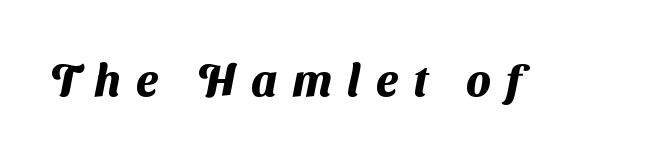
{"serif": "no", "bold": "yes", "weight": "heavy", "width": "normal", "stroke_contrast": "medium", "x_height": "medium", "monospaced": "no", "underline": "no", "letter_spacing": "wide", "letter_spacing_em": 0.34, "glyph_px": 45}
